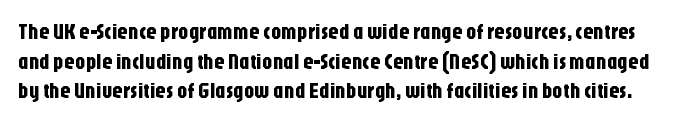
The rendering keeps characters at their native spacing. Every character sits straight up, as roman type does. The rendering uses a moderate line-height, typical for paragraphs. Descender tails drop into unmarked territory.
